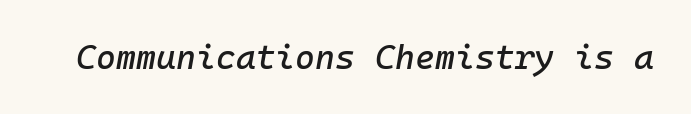
The image shows 34 px text type, italic (leaning right), monospaced; set normal letter spacing, not underlined; low stroke contrast and a medium x-height.
